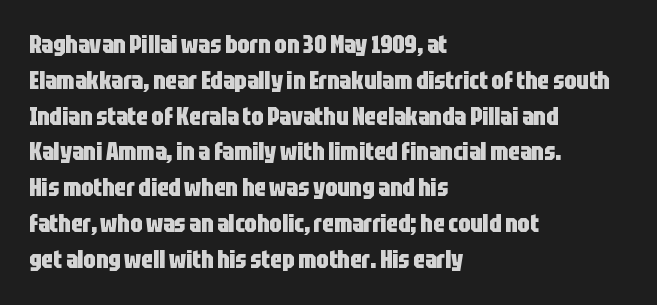
Italic: no, the glyphs are upright roman. Reading down the column, the eye jumps a familiar distance to each next line. Each row of text sits above clean, open space. Chunky letters — that's bold for sure.
